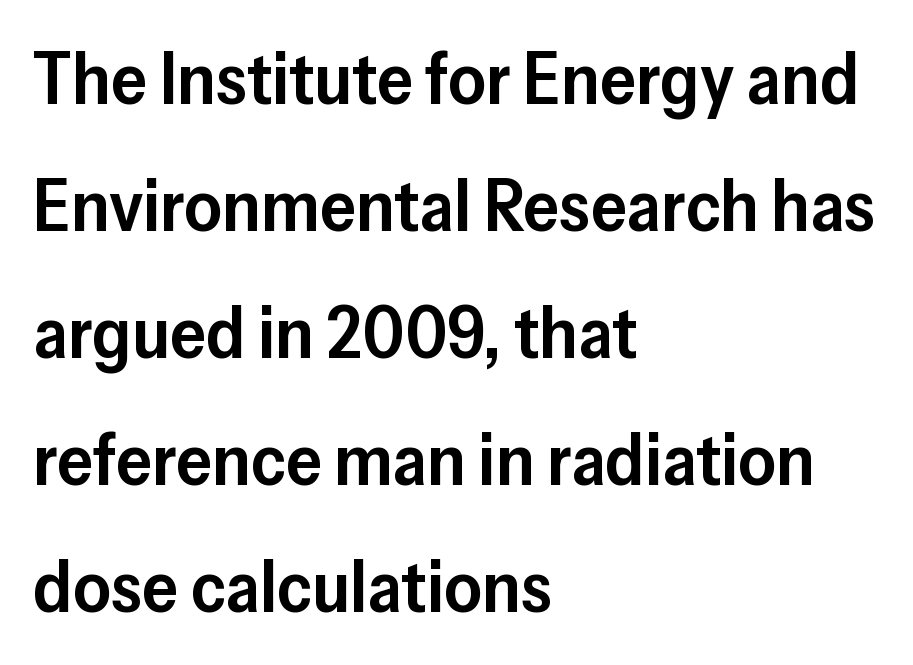
The image shows 73 px semibold sans-serif type, upright; set left-aligned, line spacing 1.74x, normal letter spacing, not underlined; low stroke contrast and a medium x-height.
